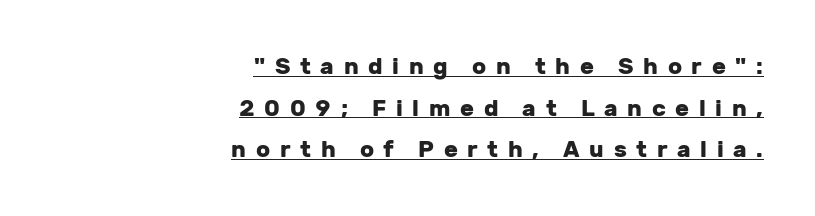
The type is letterspaced generously, with wide tracking. Style check: upright. Beneath each row of characters lies a ruled line. Horizontal alignment here is rightward, an uncommon choice for prose.
